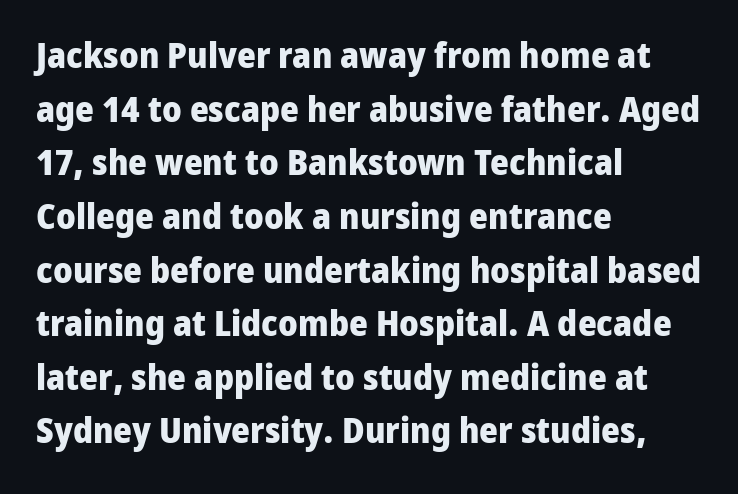
The image shows 36 px heavy sans-serif type, upright; set left-aligned, normal line spacing (1.49x), normal letter spacing, not underlined; low stroke contrast and a medium x-height.
